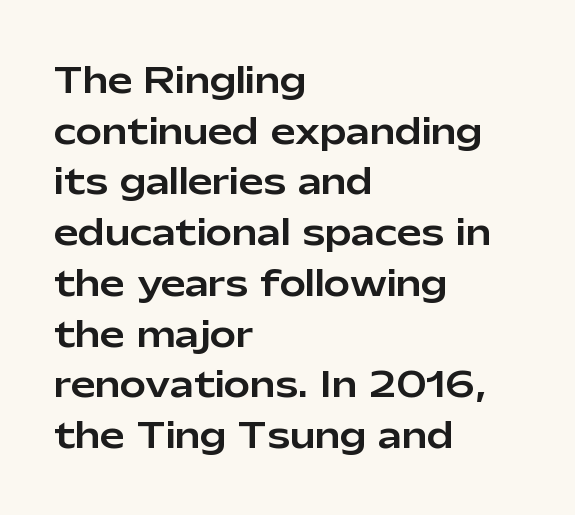
{"serif": "no", "italic": "no", "width": "normal", "stroke_contrast": "low", "x_height": "medium", "monospaced": "no", "underline": "no", "align": "left", "line_spacing": "normal", "line_spacing_ratio": 1.45, "letter_spacing": "normal", "letter_spacing_em": 0.0, "glyph_px": 35}
